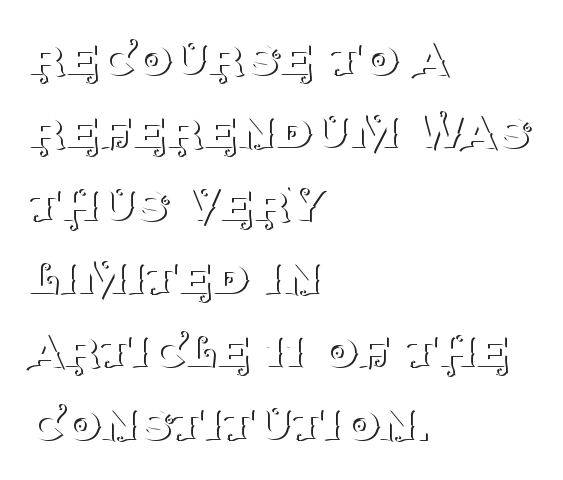
{"serif": "yes", "italic": "no", "bold": "no", "weight": "thin", "width": "normal", "stroke_contrast": "medium", "x_height": "large", "monospaced": "no", "underline": "no", "align": "left", "line_spacing": "normal", "line_spacing_ratio": 1.26, "letter_spacing": "normal", "letter_spacing_em": 0.0, "glyph_px": 58}
